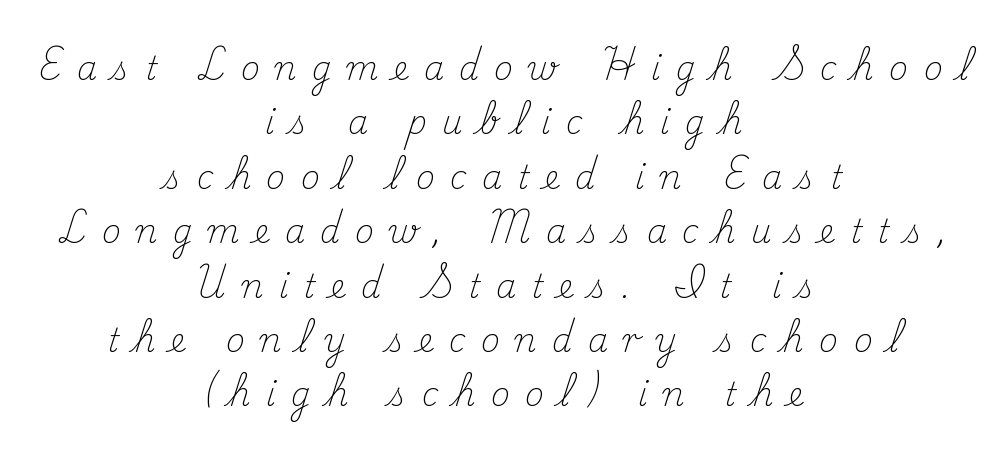
Q: Is the text bold? A: No.
Q: Is the text italic (slanted)? A: Yes.
Q: Is the typeface a serif or a sans-serif typeface? A: Serif.
Q: Is the text underlined? A: No.
Q: How is the paragraph aligned? A: Centered.
Q: Is the spacing between letters normal or unusually wide? A: Unusually wide.
Q: Is the spacing between lines tight, normal or loose? A: Normal.
Q: Width (condensed, normal, or wide)? A: Normal.
Q: Stroke contrast? A: Medium.
Q: x-height? A: Small.
Q: Monospaced? A: No.
